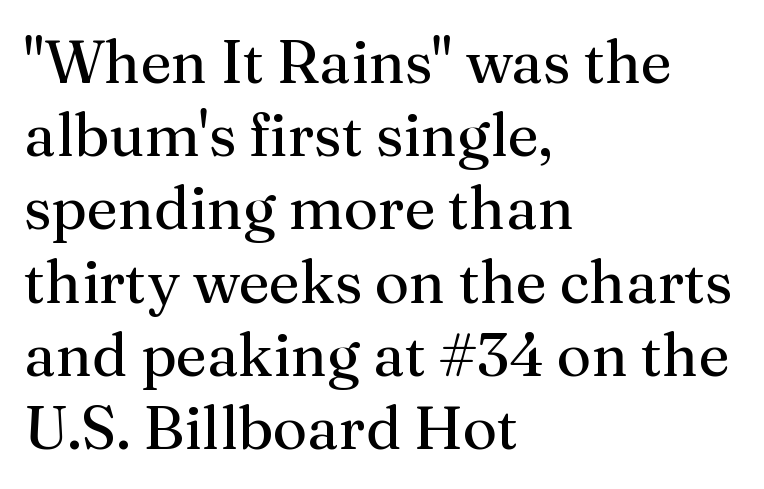
The image shows 60 px regular-weight serif type, upright; set left-aligned, line spacing 1.22x, normal letter spacing, not underlined; medium stroke contrast and a medium x-height.
